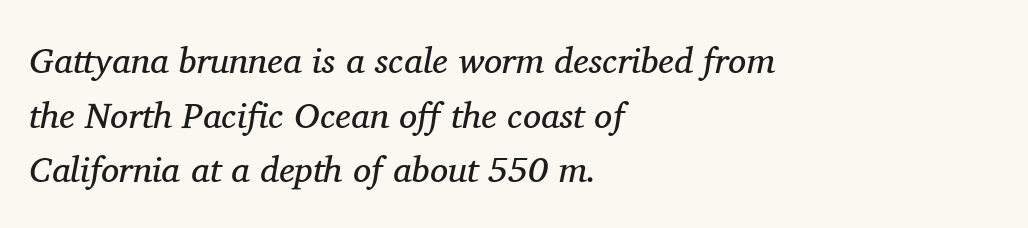
{"serif": "yes", "italic": "yes", "lean": "right", "slant_degrees": 11, "bold": "no", "weight": "regular", "width": "normal", "stroke_contrast": "medium", "x_height": "medium", "monospaced": "no", "underline": "no", "align": "left", "line_spacing": "normal", "line_spacing_ratio": 1.52, "letter_spacing": "normal", "letter_spacing_em": 0.0, "glyph_px": 36}
